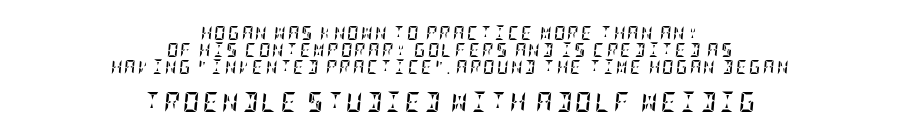
The letters in the lower block stand taller than those in the block above. The area under the type is left untouched. Heavy-handed strokes throughout: this text is bold. A typesetter would mark this as italic. This rendering uses center alignment, leaving both contours irregular but symmetric.
